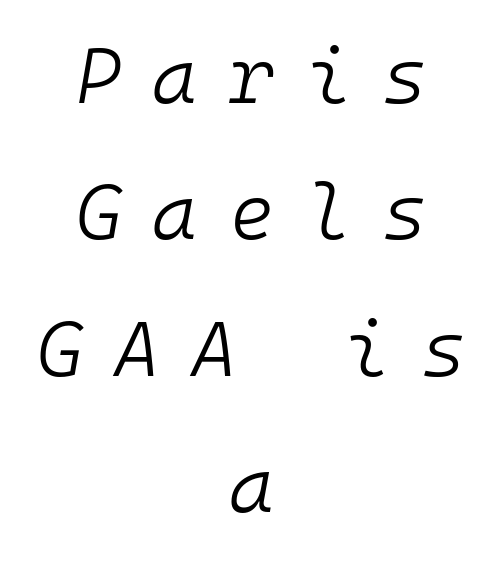
Q: Is the text bold? A: No.
Q: Is the text italic (slanted)? A: Yes, it leans right by about 10 degrees.
Q: Is the text underlined? A: No.
Q: How is the paragraph aligned? A: Centered.
Q: Is the spacing between letters normal or unusually wide? A: Unusually wide.
Q: Width (condensed, normal, or wide)? A: Normal.
Q: Stroke contrast? A: Low.
Q: x-height? A: Medium.
Q: Monospaced? A: Yes.
